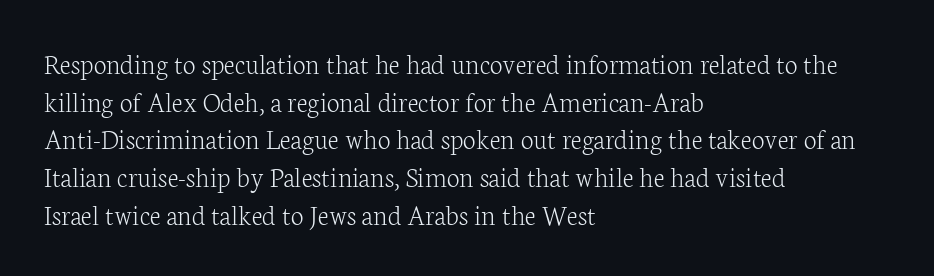
{"serif": "yes", "italic": "no", "bold": "no", "weight": "light", "width": "normal", "stroke_contrast": "low", "x_height": "medium", "monospaced": "no", "underline": "no", "align": "left", "line_spacing": "normal", "line_spacing_ratio": 1.3, "letter_spacing": "normal", "letter_spacing_em": 0.0, "glyph_px": 29}
